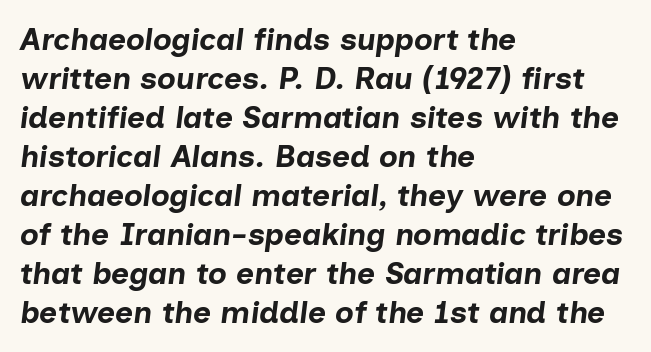
{"italic": "yes", "lean": "right", "slant_degrees": 7, "bold": "yes", "weight": "bold", "width": "normal", "stroke_contrast": "low", "x_height": "medium", "monospaced": "no", "underline": "no", "align": "left", "line_spacing": "normal", "line_spacing_ratio": 1.26, "letter_spacing": "normal", "letter_spacing_em": 0.0, "glyph_px": 31}
